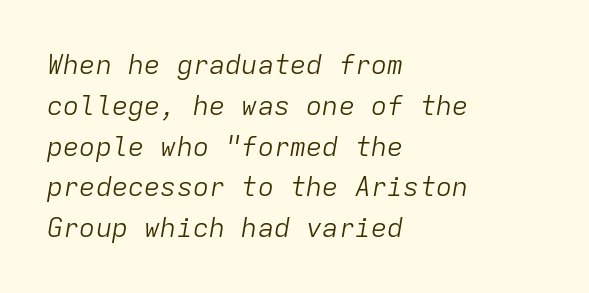
Q: Is the text bold? A: No.
Q: Is the text italic (slanted)? A: Yes, it leans right by about 9 degrees.
Q: Is the text underlined? A: No.
Q: How is the paragraph aligned? A: Left-aligned.
Q: Is the spacing between letters normal or unusually wide? A: Normal.
Q: Is the spacing between lines tight, normal or loose? A: Normal.
